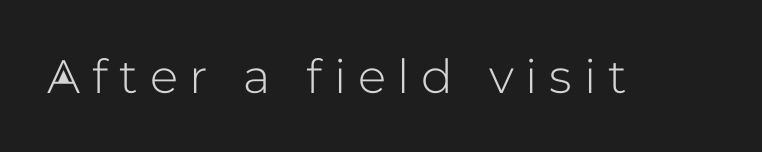
The image shows 47 px sans-serif type, upright; set unusually wide letter spacing (+0.25 em), not underlined; low stroke contrast and a medium x-height.
